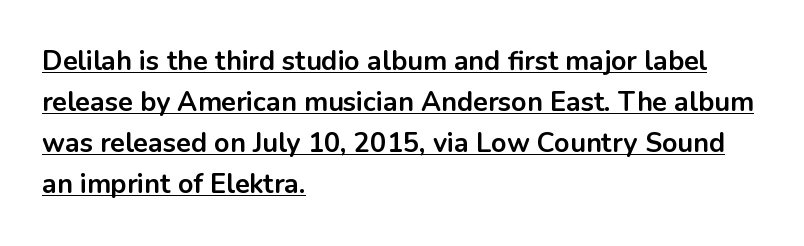
{"italic": "no", "bold": "yes", "underline": "yes", "align": "left", "line_spacing": "normal", "line_spacing_ratio": 1.52, "letter_spacing": "normal", "letter_spacing_em": 0.0, "glyph_px": 27}
